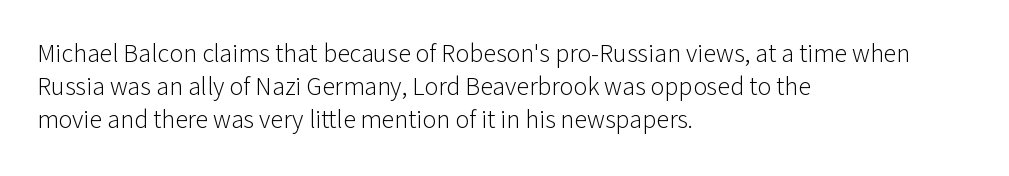
The image shows 26 px text type, upright; set left-aligned, normal line spacing (1.27x), normal letter spacing, not underlined.
